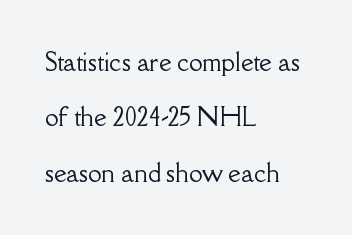
The image shows 24 px text type, upright; set left-aligned, loose line spacing (2.31x), normal letter spacing, not underlined.
